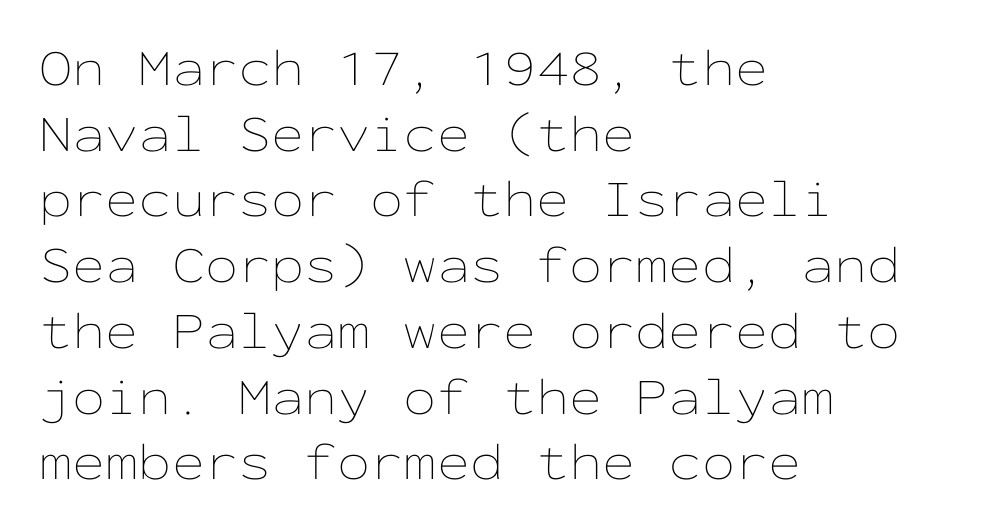
Q: Is the text bold? A: No.
Q: Is the text italic (slanted)? A: No, it is upright.
Q: Is the text underlined? A: No.
Q: How is the paragraph aligned? A: Left-aligned.
Q: Is the spacing between letters normal or unusually wide? A: Normal.
Q: Width (condensed, normal, or wide)? A: Wide.
Q: Stroke contrast? A: Low.
Q: x-height? A: Medium.
Q: Monospaced? A: Yes.
